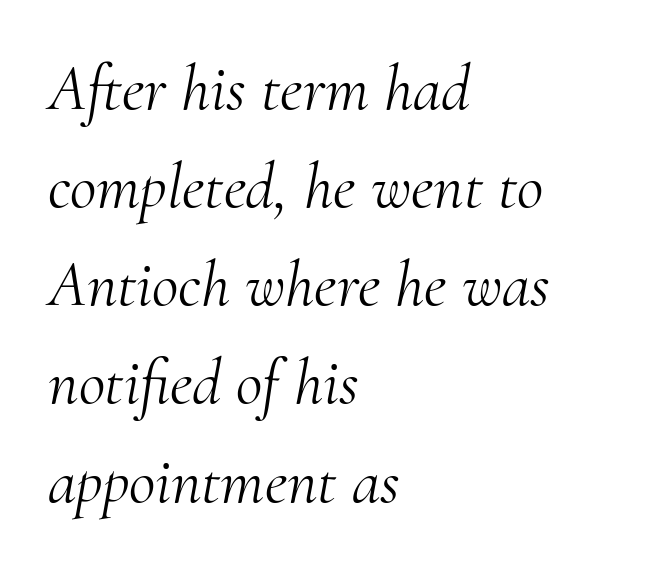
Line beginnings align vertically; line endings do not. Check under the words: just untouched page. You could not count columns in this text — the font is proportionally spaced. The designer went with a serif here, giving each stem small feet. In terms of leading, this rendering sits right in the middle.
